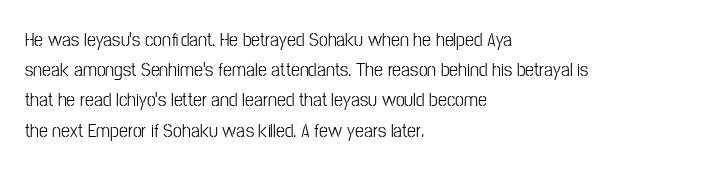
{"italic": "no", "bold": "no", "underline": "no", "align": "left", "line_spacing": "normal", "line_spacing_ratio": 1.51, "letter_spacing": "normal", "letter_spacing_em": 0.0, "glyph_px": 20}
